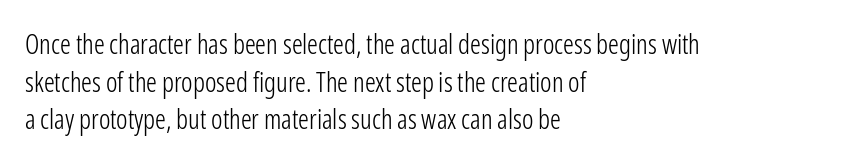
The image shows 27 px text type, upright; set left-aligned, normal line spacing (1.39x), normal letter spacing, not underlined.
